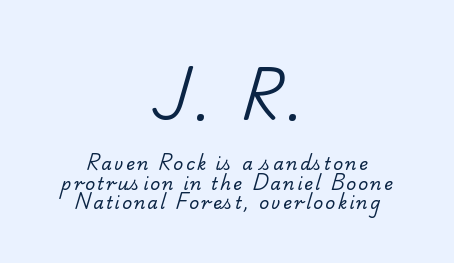
{"bold": "no", "weight": "regular", "width": "normal", "stroke_contrast": "low", "x_height": "small", "monospaced": "no", "underline": "no", "align": "center", "line_spacing": "tight", "line_spacing_ratio": 1.15, "larger_block": "first", "size_ratio": 3.06, "glyph_px": 52}
